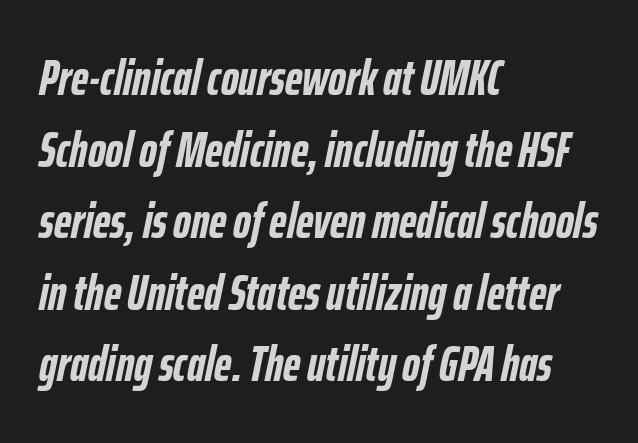
{"italic": "yes", "lean": "right", "slant_degrees": 12, "bold": "yes", "weight": "semibold", "width": "condensed", "stroke_contrast": "low", "x_height": "medium", "monospaced": "no", "underline": "no", "align": "left", "line_spacing": "normal", "line_spacing_ratio": 1.46, "letter_spacing": "normal", "letter_spacing_em": 0.0, "glyph_px": 49}
